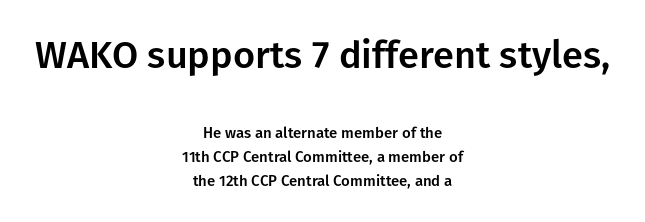
Visually the block forms a symmetrical silhouette, jagged on both flanks. Words float on clear page, feet unadorned. Students, note that the glyphs here touch the page at normal intervals. Bigger letters appear in the top chunk; the bottom chunk is reduced. Normally led — the rows are evenly, conventionally spaced. The typography opts for an upright posture over an oblique one.
